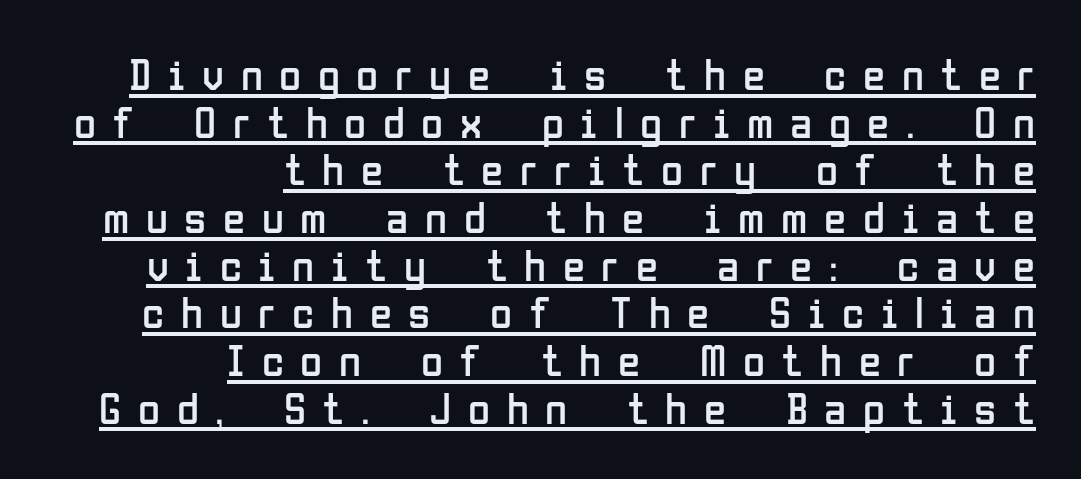
The text block is weighted toward the right margin, trailing off unevenly leftward. Spacing verdict: proportional, widths tailored to each character. No feet cap the strokes, marking this as sans-serif type. Honestly, the letter spacing is so wide it's the main thing you notice. The letters stand upright; this is a roman face. Students, observe: this is what under-led, compact text looks like.
